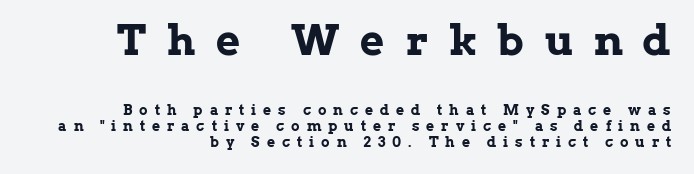
Q: Is the text bold? A: Yes.
Q: Is the text italic (slanted)? A: No, it is upright.
Q: Is the typeface a serif or a sans-serif typeface? A: Serif.
Q: Is the text underlined? A: No.
Q: How is the paragraph aligned? A: Right-aligned.
Q: Is the spacing between letters normal or unusually wide? A: Unusually wide.
Q: Is the spacing between lines tight, normal or loose? A: Tight.
Q: Which block of text is set in a larger size, the first (top) or the second (bottom)? A: The first (top) one.
Q: Width (condensed, normal, or wide)? A: Normal.
Q: Stroke contrast? A: Low.
Q: x-height? A: Medium.
Q: Monospaced? A: No.
